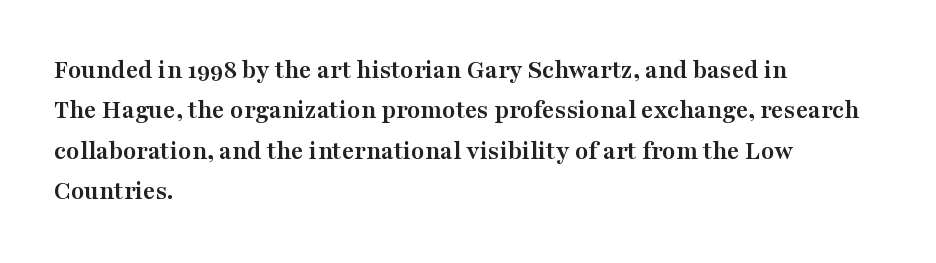
{"italic": "no", "bold": "yes", "underline": "no", "align": "left", "line_spacing": "normal", "line_spacing_ratio": 1.5, "letter_spacing": "normal", "letter_spacing_em": 0.0, "glyph_px": 27}
